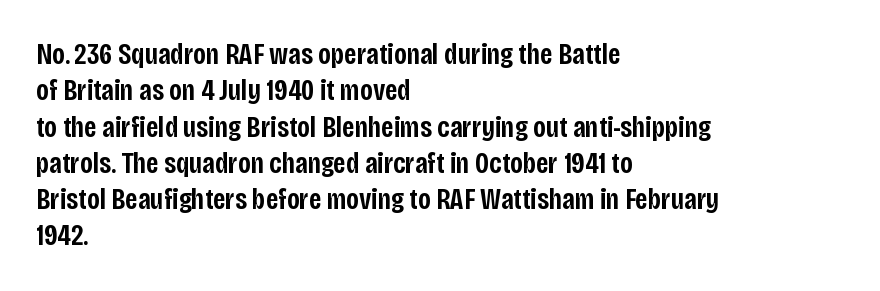
The image shows 30 px semibold, condensed sans-serif type, upright; set left-aligned, line spacing 1.21x, normal letter spacing, not underlined; low stroke contrast and a large x-height.
